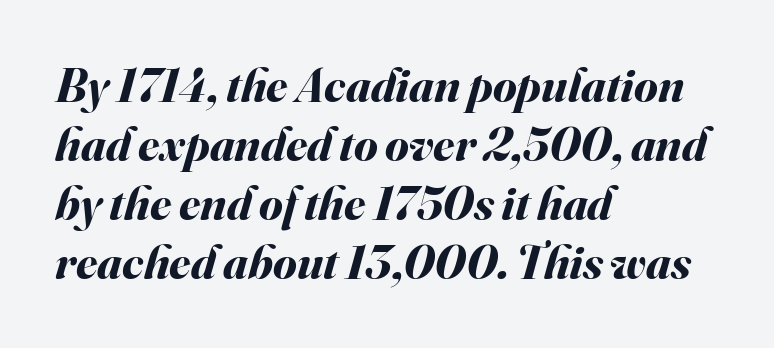
Descenders hang freely into open space. Casual observation: everything's shoved over to the left. Students, note that the glyphs here touch the page at normal intervals. Weight check: bold — yes, fully. Proportional: the letters do not fall into vertical columns. You can tell it's italic because the verticals aren't actually vertical.
